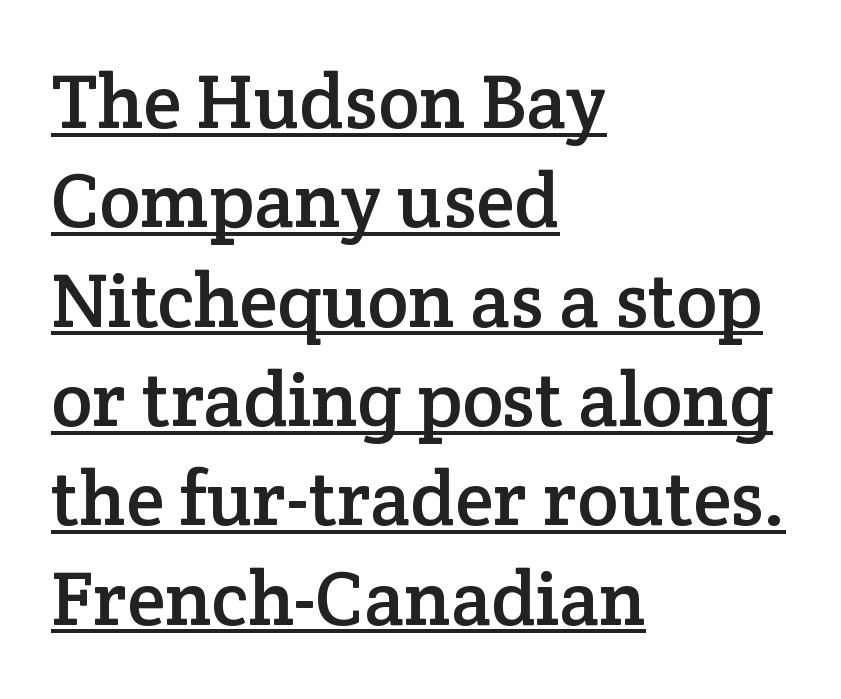
The line texture is even and compact thanks to regular tracking. Character widths vary here, with narrow letters taking less room than wide ones. In terms of posture, this sample is upright. The passage shown stacks its lines at a standard gap. These lines are set flush left with a ragged right edge.
